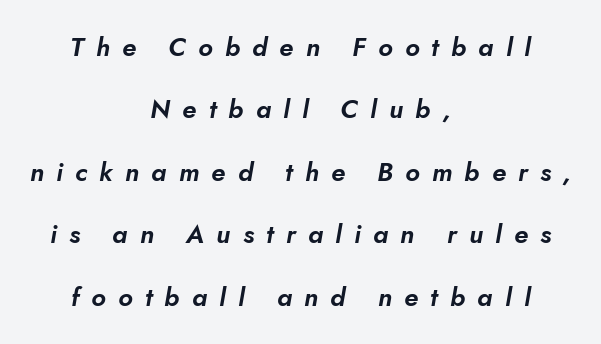
The space directly below the letters is spotless. Compared with ordinary roman type, these characters are visibly tilted. The horizontal fit of the characters is loose and conspicuously gappy. Alignment: centered.
